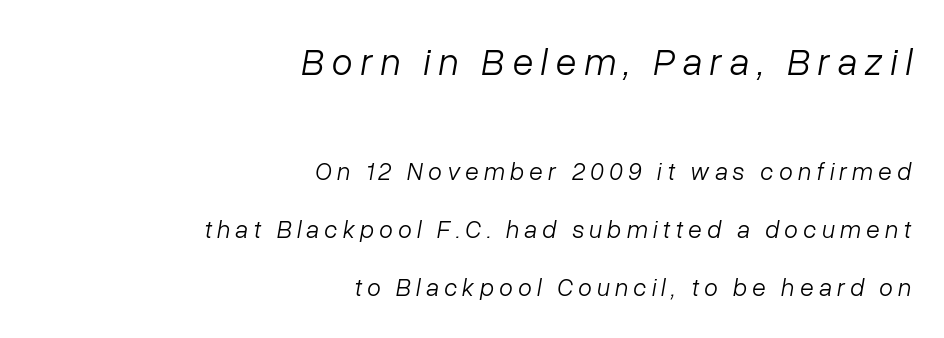
The image shows 38 px light type, italic (leaning right); set right-aligned, loose line spacing (2.33x), unusually wide letter spacing (+0.21 em), not underlined; the first (top) block is 1.52x larger; low stroke contrast and a medium x-height.
